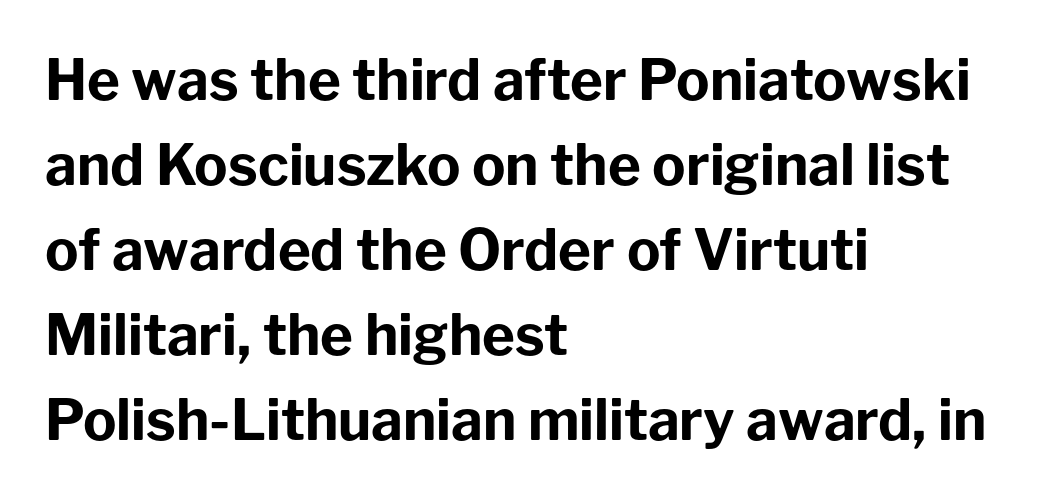
The strip under each line holds only bare page. Default kerning and tracking; the words read as compact shapes. Upright lettering throughout. I'd call this a sans setting — the letters go barefoot. The passage shown is emphatically bold.
